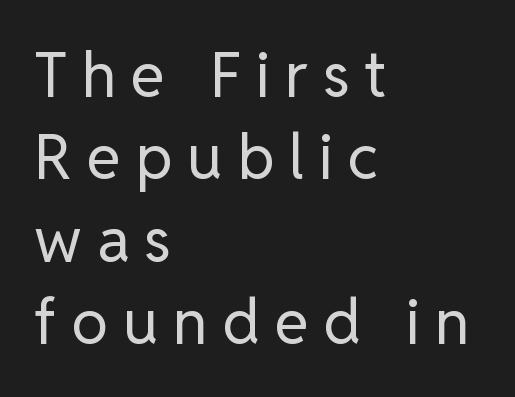
Q: Is the text bold? A: No.
Q: Is the text italic (slanted)? A: No, it is upright.
Q: Is the typeface a serif or a sans-serif typeface? A: Sans-serif.
Q: Is the text underlined? A: No.
Q: How is the paragraph aligned? A: Left-aligned.
Q: Is the spacing between letters normal or unusually wide? A: Unusually wide.
Q: Is the spacing between lines tight, normal or loose? A: Normal.
Q: Width (condensed, normal, or wide)? A: Normal.
Q: Stroke contrast? A: Low.
Q: x-height? A: Medium.
Q: Monospaced? A: No.
